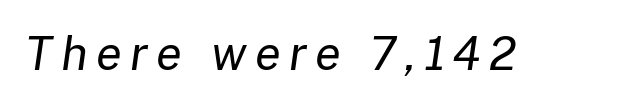
{"italic": "yes", "lean": "right", "slant_degrees": 8, "bold": "no", "weight": "regular", "width": "normal", "stroke_contrast": "low", "x_height": "medium", "monospaced": "no", "underline": "no", "glyph_px": 47}
